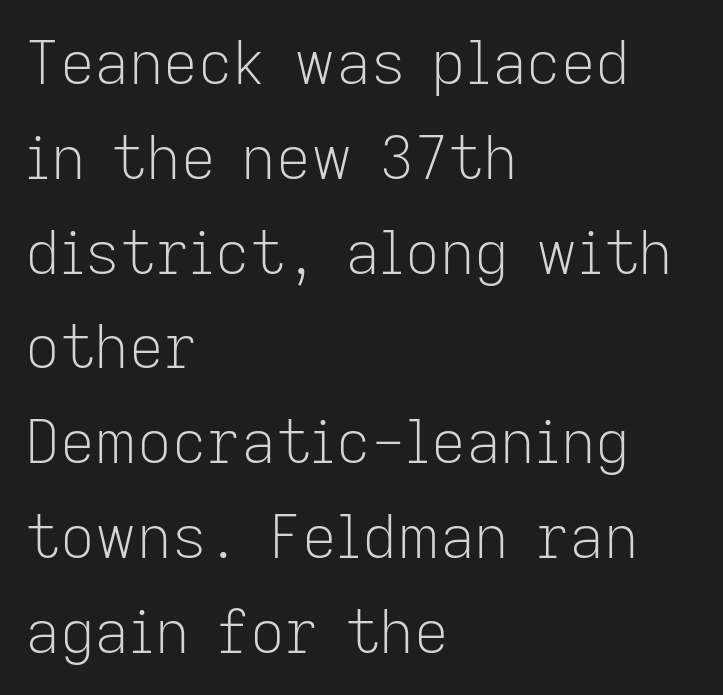
{"serif": "no", "italic": "no", "bold": "no", "weight": "light", "width": "normal", "stroke_contrast": "low", "x_height": "medium", "monospaced": "no", "underline": "no", "align": "left", "line_spacing": "normal", "line_spacing_ratio": 1.58, "letter_spacing": "normal", "letter_spacing_em": 0.0, "glyph_px": 60}
